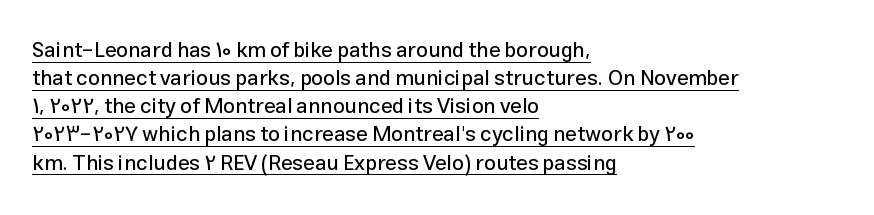
The rendering keeps characters at their native spacing. Posture: upright roman. Looks like someone drew a line under every word here. What's the leading like? Ordinary, nothing unusual. Short and long lines alike share a common starting point at left.
